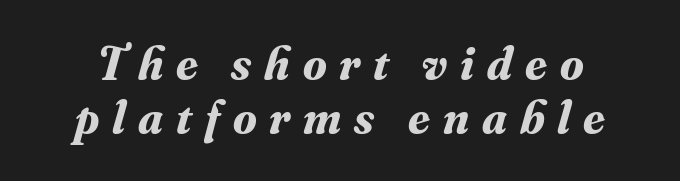
{"serif": "yes", "italic": "yes", "lean": "right", "slant_degrees": 16, "bold": "yes", "weight": "bold", "width": "normal", "stroke_contrast": "medium", "x_height": "small", "monospaced": "no", "underline": "no", "line_spacing": "tight", "line_spacing_ratio": 1.13, "letter_spacing": "wide", "letter_spacing_em": 0.27, "glyph_px": 48}
